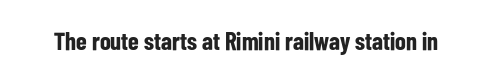
Q: Is the text bold? A: Yes.
Q: Is the text italic (slanted)? A: No, it is upright.
Q: Is the text underlined? A: No.
Q: Is the spacing between letters normal or unusually wide? A: Normal.
